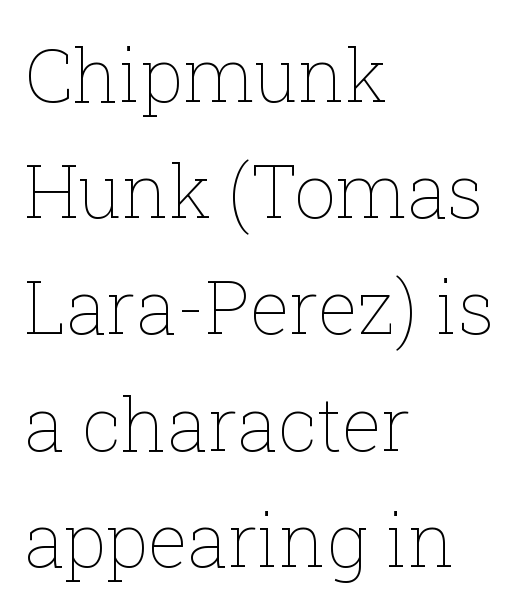
{"italic": "no", "bold": "no", "weight": "thin", "width": "normal", "stroke_contrast": "low", "x_height": "medium", "monospaced": "no", "underline": "no", "align": "left", "line_spacing": "normal", "line_spacing_ratio": 1.57, "letter_spacing": "normal", "letter_spacing_em": 0.0, "glyph_px": 74}
